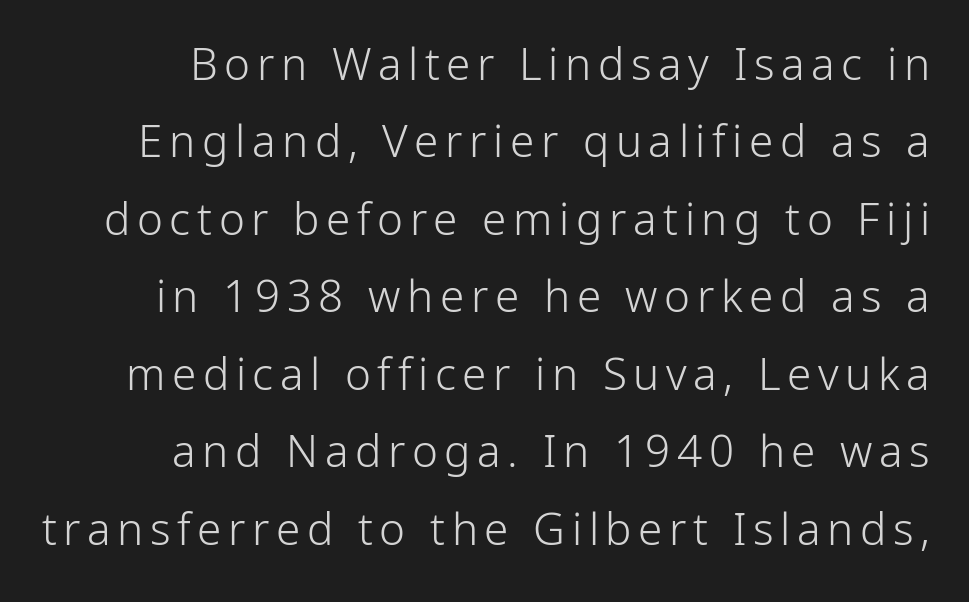
{"serif": "no", "italic": "no", "bold": "no", "weight": "light", "width": "normal", "stroke_contrast": "low", "x_height": "medium", "monospaced": "no", "underline": "no", "line_spacing_ratio": 1.76, "glyph_px": 44}
